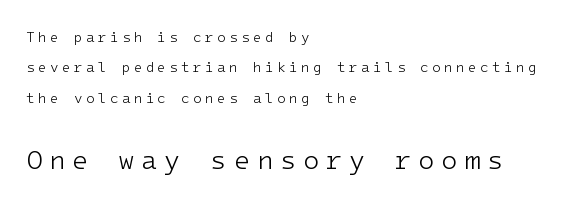
The lettering holds an erect, upright posture throughout. If you drew a ruler down the left edge, every line would touch it. A student would notice the bottom passage is typeset larger than what precedes it. This sample trades compactness for vertical openness between lines.
